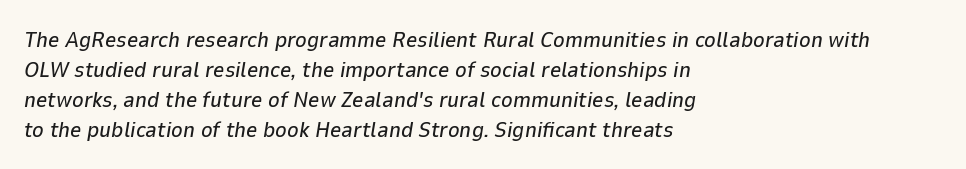
The image shows 22 px text type, italic (leaning right); set left-aligned, normal line spacing (1.36x), normal letter spacing, not underlined.
